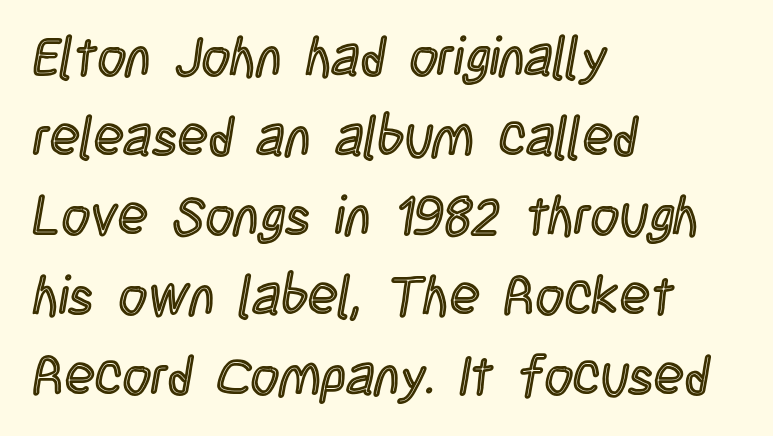
{"width": "condensed", "x_height": "large", "monospaced": "no", "underline": "no", "align": "left", "line_spacing": "normal", "line_spacing_ratio": 1.45, "letter_spacing": "normal", "letter_spacing_em": 0.0, "glyph_px": 55}
